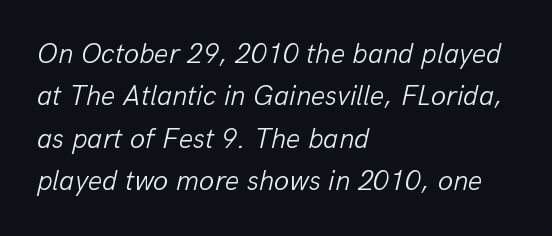
The image shows 28 px light type, italic (leaning right); set left-aligned, normal line spacing (1.51x), normal letter spacing, not underlined; low stroke contrast and a medium x-height.
